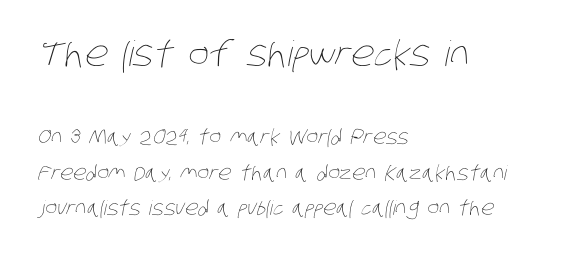
Q: Is the text bold? A: No.
Q: Is the text underlined? A: No.
Q: How is the paragraph aligned? A: Left-aligned.
Q: Is the spacing between letters normal or unusually wide? A: Normal.
Q: Which block of text is set in a larger size, the first (top) or the second (bottom)? A: The first (top) one.
Q: Width (condensed, normal, or wide)? A: Condensed.
Q: Stroke contrast? A: Low.
Q: x-height? A: Large.
Q: Monospaced? A: No.
